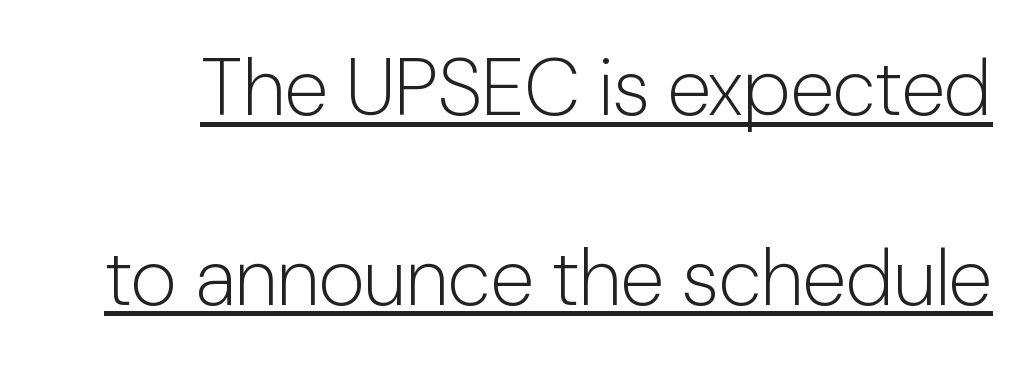
Is this a fixed-width face? No — the glyphs have proportional, varying widths. Underlined type. The line texture is even and compact thanks to regular tracking. Weight: in the light-to-regular range.
